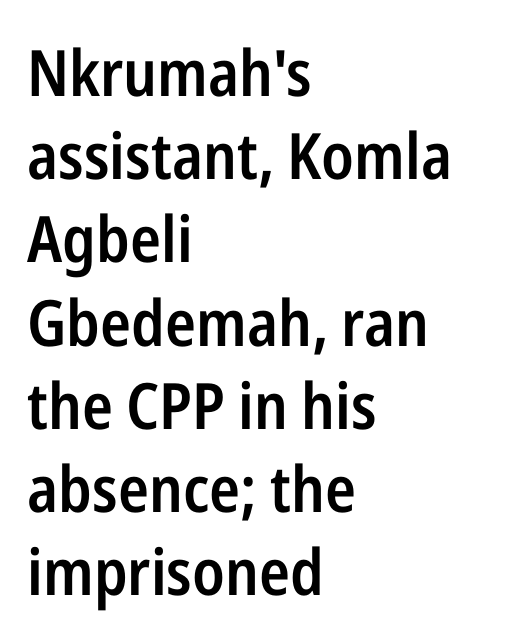
Q: Is the text bold? A: Semi-bold.
Q: Is the text italic (slanted)? A: No, it is upright.
Q: Is the typeface a serif or a sans-serif typeface? A: Sans-serif.
Q: Is the text underlined? A: No.
Q: How is the paragraph aligned? A: Left-aligned.
Q: Is the spacing between letters normal or unusually wide? A: Normal.
Q: Is the spacing between lines tight, normal or loose? A: Normal.
Q: Width (condensed, normal, or wide)? A: Condensed.
Q: Stroke contrast? A: Low.
Q: x-height? A: Medium.
Q: Monospaced? A: No.
